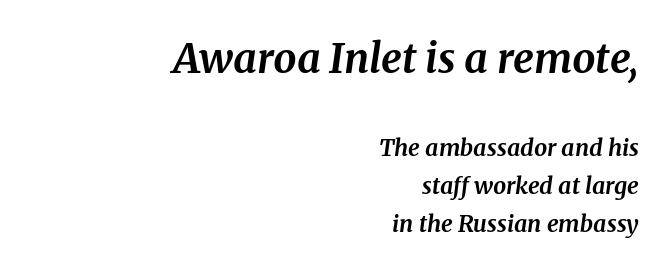
Q: Is the text bold? A: Yes.
Q: Is the text italic (slanted)? A: Yes, it leans right by about 8 degrees.
Q: Is the typeface a serif or a sans-serif typeface? A: Serif.
Q: Is the text underlined? A: No.
Q: How is the paragraph aligned? A: Right-aligned.
Q: Is the spacing between letters normal or unusually wide? A: Normal.
Q: Is the spacing between lines tight, normal or loose? A: Normal.
Q: Which block of text is set in a larger size, the first (top) or the second (bottom)? A: The first (top) one.
Q: Width (condensed, normal, or wide)? A: Normal.
Q: Stroke contrast? A: Medium.
Q: x-height? A: Medium.
Q: Monospaced? A: No.
